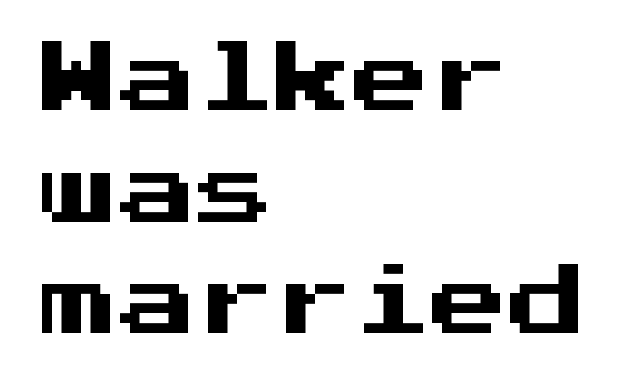
Q: Is the text italic (slanted)? A: No, it is upright.
Q: Is the typeface a serif or a sans-serif typeface? A: Sans-serif.
Q: Is the text underlined? A: No.
Q: How is the paragraph aligned? A: Left-aligned.
Q: Is the spacing between letters normal or unusually wide? A: Normal.
Q: Is the spacing between lines tight, normal or loose? A: Normal.
Q: Width (condensed, normal, or wide)? A: Normal.
Q: Stroke contrast? A: Medium.
Q: x-height? A: Medium.
Q: Monospaced? A: Yes.
